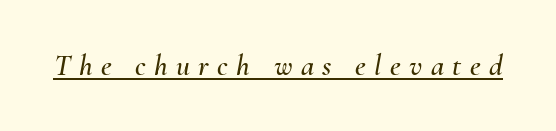
These lines are rendered in a variable-pitch font. A baseline rule has been typeset under these characters. In terms of posture, this sample is oblique. The letters are spread apart with noticeably loose tracking.
